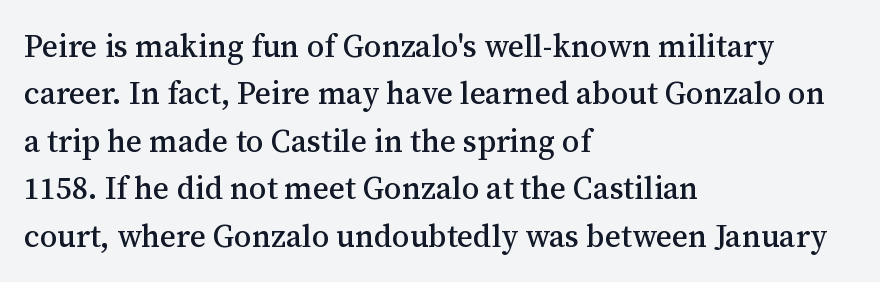
{"serif": "yes", "italic": "no", "width": "normal", "stroke_contrast": "medium", "x_height": "medium", "monospaced": "no", "underline": "no", "align": "left", "line_spacing": "normal", "line_spacing_ratio": 1.53, "letter_spacing": "normal", "letter_spacing_em": 0.0, "glyph_px": 31}
